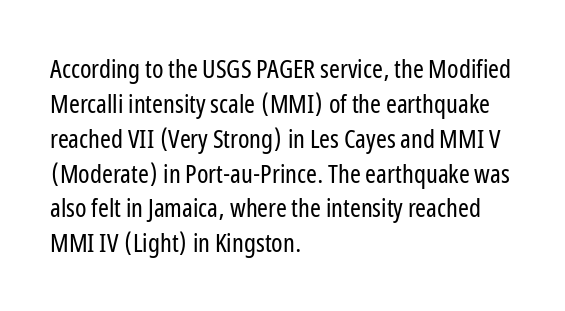
Q: Is the text bold? A: No.
Q: Is the text italic (slanted)? A: No, it is upright.
Q: Is the text underlined? A: No.
Q: How is the paragraph aligned? A: Left-aligned.
Q: Is the spacing between letters normal or unusually wide? A: Normal.
Q: Is the spacing between lines tight, normal or loose? A: Normal.
